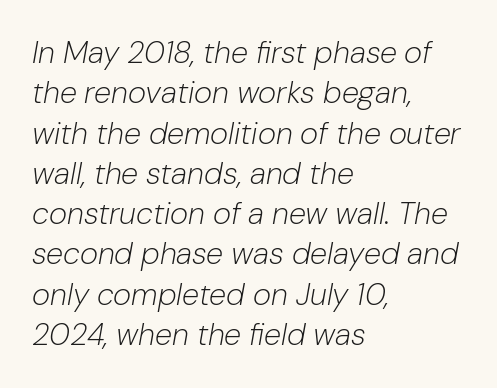
Inter-character spacing is left at the font's built-in metrics. Here the designer chose a conventional face with non-uniform glyph widths. Honestly, there is no underline to notice here at all. The glyphs look as if they've been sheared to an angle. The paragraph shown leans on its left margin. Caption: face not bold, strokes unweighted.
